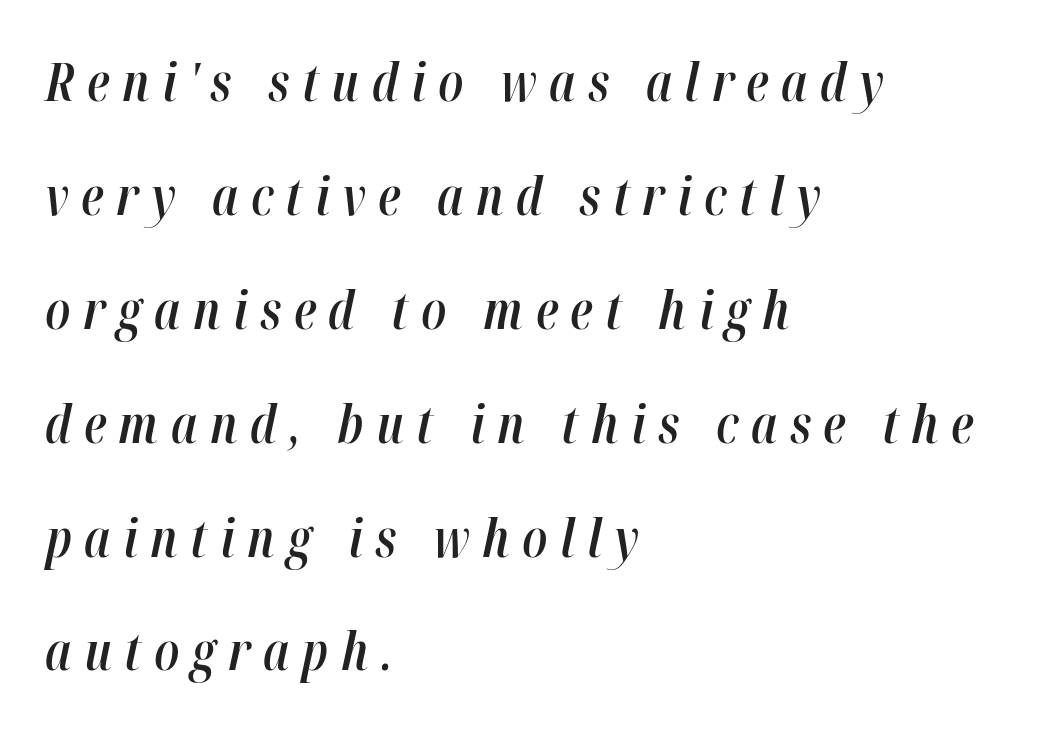
Q: Is the text bold? A: Semi-bold.
Q: Is the text italic (slanted)? A: Yes, it leans right by about 12 degrees.
Q: Is the text underlined? A: No.
Q: How is the paragraph aligned? A: Left-aligned.
Q: Is the spacing between letters normal or unusually wide? A: Unusually wide.
Q: Is the spacing between lines tight, normal or loose? A: Loose.
Q: Width (condensed, normal, or wide)? A: Condensed.
Q: Stroke contrast? A: High.
Q: x-height? A: Medium.
Q: Monospaced? A: No.
